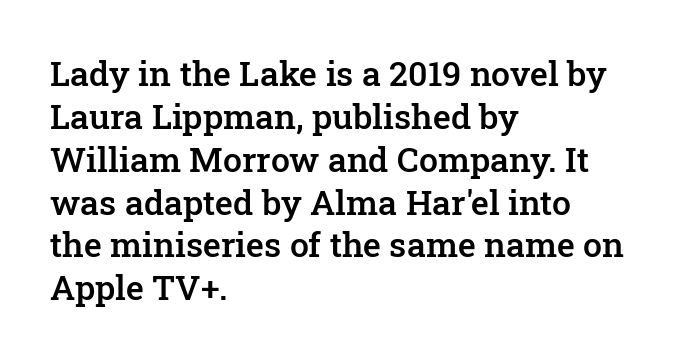
{"serif": "yes", "italic": "no", "bold": "semi", "weight": "semibold", "width": "normal", "stroke_contrast": "low", "x_height": "medium", "monospaced": "no", "underline": "no", "align": "left", "line_spacing": "normal", "line_spacing_ratio": 1.26, "letter_spacing": "normal", "letter_spacing_em": 0.0, "glyph_px": 34}
